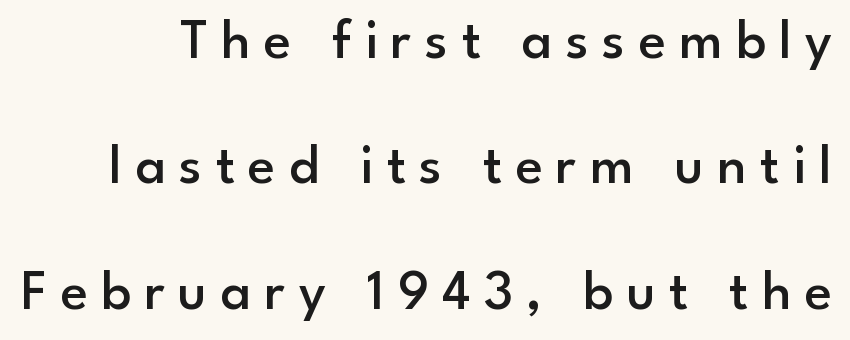
Look at the tracking — it's clearly loosened, letters drifting apart. The specimen omits any rule beneath the text block's lines. Rows of type keep a wide berth in the vertical direction. Summary of weight: moderately heavy, a semibold. Italic? Not at all — the glyphs are vertical.
